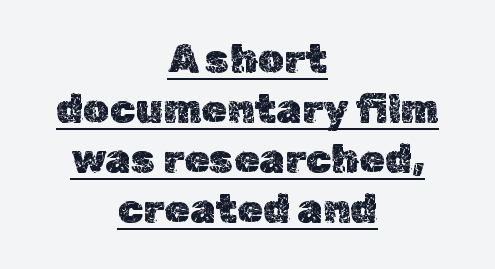
{"italic": "no", "width": "normal", "x_height": "medium", "monospaced": "no", "underline": "yes", "align": "center", "line_spacing_ratio": 1.22, "letter_spacing": "normal", "letter_spacing_em": 0.0, "glyph_px": 41}
